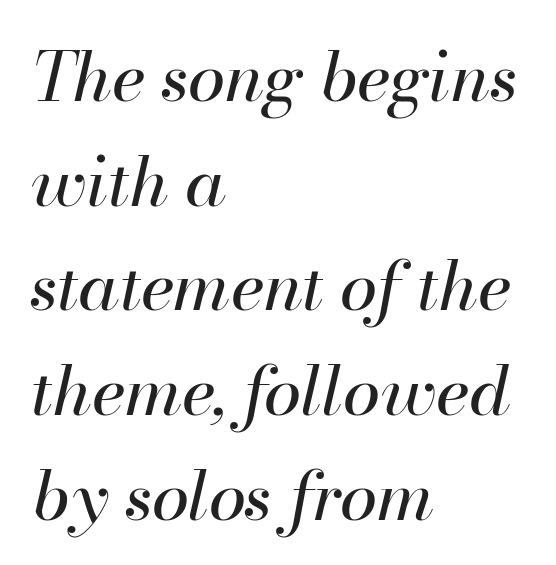
The image shows 68 px regular-weight type, italic (leaning right); set left-aligned, normal line spacing (1.54x), normal letter spacing, not underlined; high stroke contrast and a small x-height.
